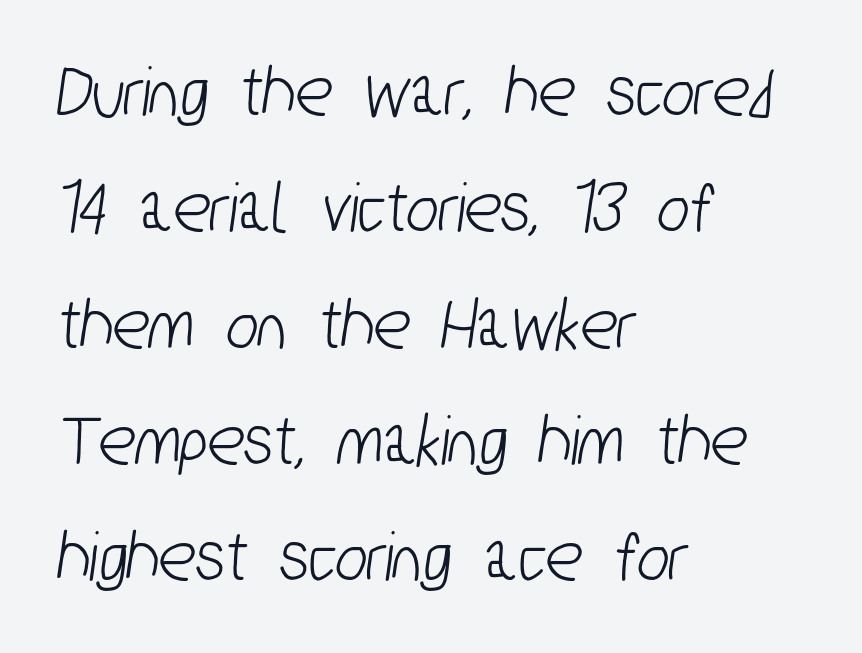
The image shows 76 px condensed sans-serif type; set left-aligned, normal line spacing (1.53x), normal letter spacing, not underlined; low stroke contrast and a medium x-height.
